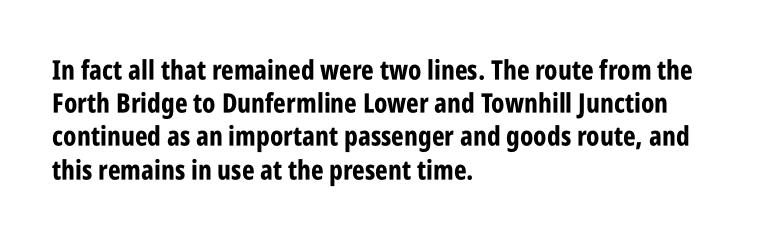
Q: Is the text bold? A: Yes.
Q: Is the text italic (slanted)? A: No, it is upright.
Q: Is the text underlined? A: No.
Q: How is the paragraph aligned? A: Left-aligned.
Q: Is the spacing between letters normal or unusually wide? A: Normal.
